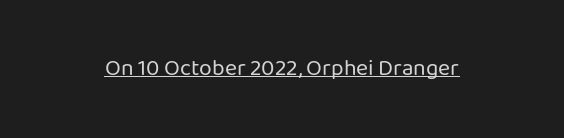
Q: Is the text bold? A: No.
Q: Is the text italic (slanted)? A: No, it is upright.
Q: Is the text underlined? A: Yes.
Q: Is the spacing between letters normal or unusually wide? A: Normal.
